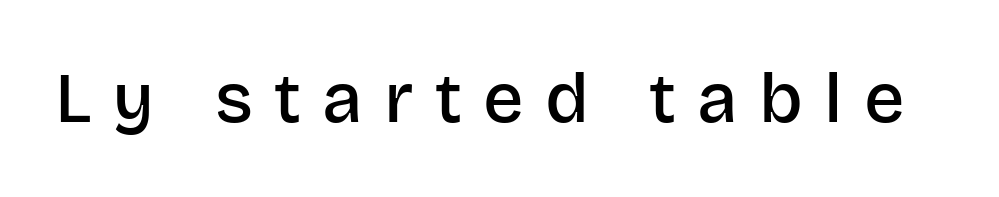
The area under the type is left untouched. The type is letterspaced generously, with wide tracking. Nope, not italic — everything's standing straight. Nope, no serifs anywhere on these letters. Typographic density is moderately raised because the face is semibold.
